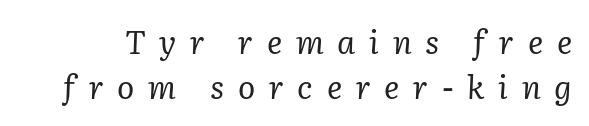
Q: Is the text bold? A: No.
Q: Is the text italic (slanted)? A: Yes, it leans right by about 2 degrees.
Q: Is the typeface a serif or a sans-serif typeface? A: Serif.
Q: Is the text underlined? A: No.
Q: Is the spacing between letters normal or unusually wide? A: Unusually wide.
Q: Is the spacing between lines tight, normal or loose? A: Normal.
Q: Width (condensed, normal, or wide)? A: Normal.
Q: Stroke contrast? A: Low.
Q: x-height? A: Medium.
Q: Monospaced? A: No.
